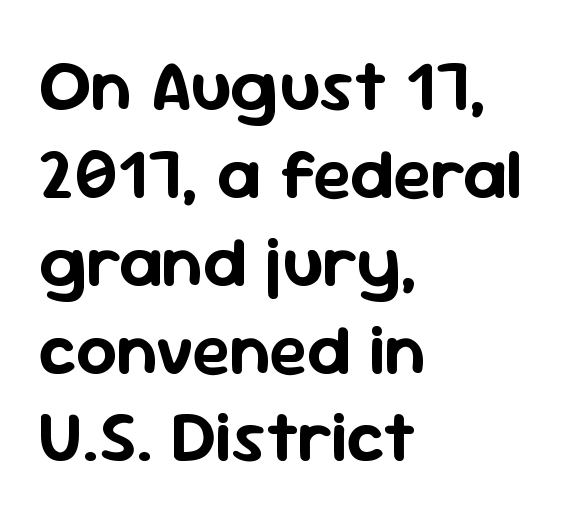
Q: Is the text italic (slanted)? A: No, it is upright.
Q: Is the typeface a serif or a sans-serif typeface? A: Sans-serif.
Q: Is the text underlined? A: No.
Q: How is the paragraph aligned? A: Left-aligned.
Q: Is the spacing between letters normal or unusually wide? A: Normal.
Q: Width (condensed, normal, or wide)? A: Normal.
Q: Stroke contrast? A: Low.
Q: x-height? A: Medium.
Q: Monospaced? A: No.
